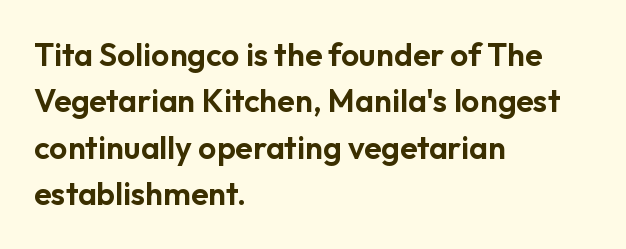
{"serif": "no", "italic": "no", "width": "normal", "stroke_contrast": "low", "x_height": "medium", "monospaced": "no", "underline": "no", "align": "left", "line_spacing": "normal", "line_spacing_ratio": 1.45, "letter_spacing": "normal", "letter_spacing_em": 0.0, "glyph_px": 32}
